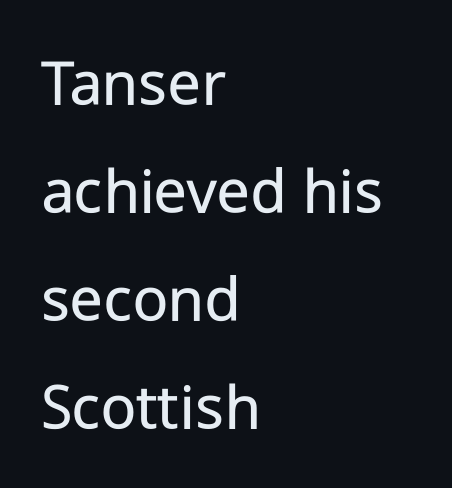
Q: Is the text bold? A: No.
Q: Is the text italic (slanted)? A: No, it is upright.
Q: Is the typeface a serif or a sans-serif typeface? A: Sans-serif.
Q: Is the text underlined? A: No.
Q: How is the paragraph aligned? A: Left-aligned.
Q: Is the spacing between letters normal or unusually wide? A: Normal.
Q: Is the spacing between lines tight, normal or loose? A: Normal.
Q: Width (condensed, normal, or wide)? A: Normal.
Q: Stroke contrast? A: Low.
Q: x-height? A: Medium.
Q: Monospaced? A: No.
